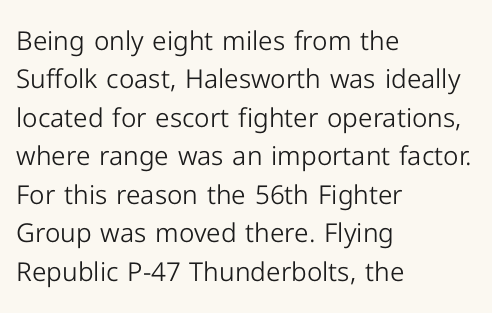
Q: Is the text bold? A: No.
Q: Is the text italic (slanted)? A: No, it is upright.
Q: Is the text underlined? A: No.
Q: How is the paragraph aligned? A: Left-aligned.
Q: Is the spacing between letters normal or unusually wide? A: Normal.
Q: Is the spacing between lines tight, normal or loose? A: Normal.
